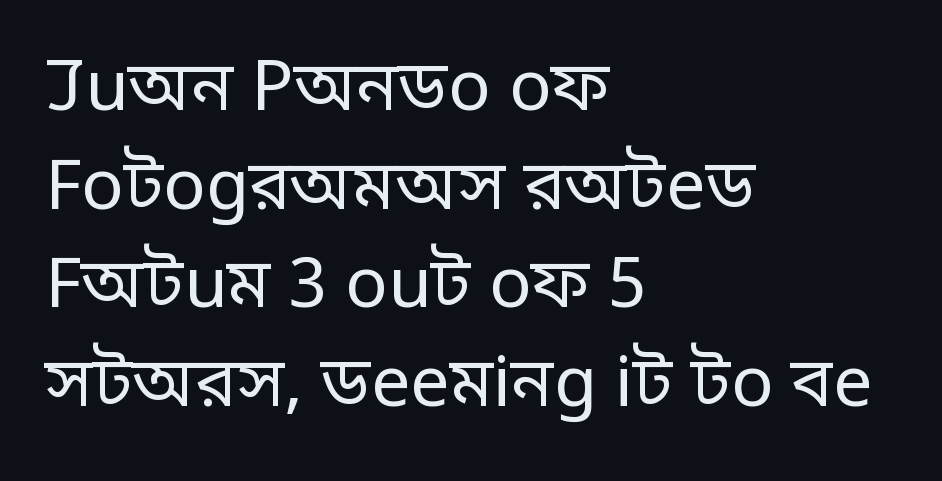
Q: Is the text bold? A: No.
Q: Is the text italic (slanted)? A: No, it is upright.
Q: Is the typeface a serif or a sans-serif typeface? A: Sans-serif.
Q: Is the text underlined? A: No.
Q: How is the paragraph aligned? A: Left-aligned.
Q: Is the spacing between letters normal or unusually wide? A: Normal.
Q: Is the spacing between lines tight, normal or loose? A: Normal.
Q: Width (condensed, normal, or wide)? A: Normal.
Q: Stroke contrast? A: Low.
Q: x-height? A: Large.
Q: Monospaced? A: No.
